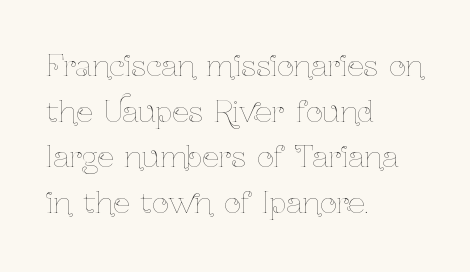
Q: Is the text bold? A: No.
Q: Is the text italic (slanted)? A: No, it is upright.
Q: Is the text underlined? A: No.
Q: How is the paragraph aligned? A: Left-aligned.
Q: Is the spacing between letters normal or unusually wide? A: Normal.
Q: Is the spacing between lines tight, normal or loose? A: Normal.
Q: Width (condensed, normal, or wide)? A: Condensed.
Q: Stroke contrast? A: Low.
Q: x-height? A: Medium.
Q: Monospaced? A: No.
